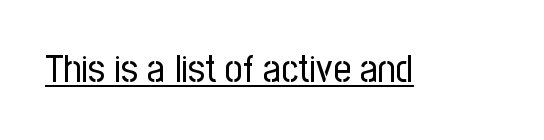
The image shows 39 px regular-weight, condensed sans-serif type, upright; set normal letter spacing, underlined; low stroke contrast and a medium x-height.
